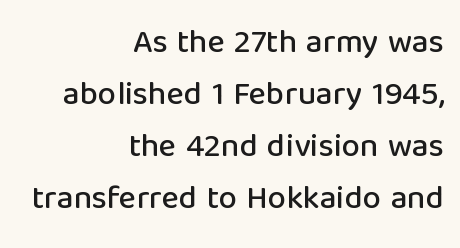
The image shows 33 px sans-serif type, upright; set right-aligned, normal line spacing (1.58x), normal letter spacing, not underlined; low stroke contrast and a medium x-height.
